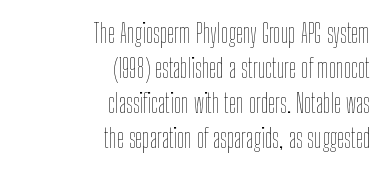
{"italic": "no", "bold": "no", "underline": "no", "align": "right", "line_spacing": "normal", "line_spacing_ratio": 1.35, "letter_spacing": "normal", "letter_spacing_em": 0.0, "glyph_px": 26}
